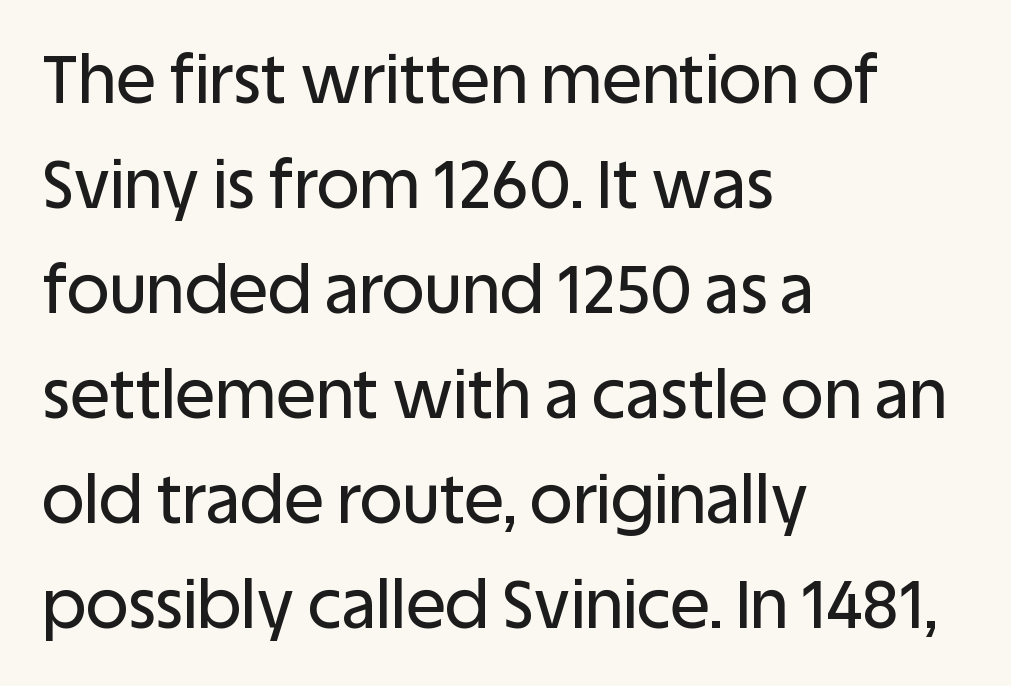
Reading down the block, your eye returns to a fixed left position each line. Short note: letters normally spaced. Lines of text with bare space underneath. Does the type have serifs? No, each stem ends abruptly. Posture: upright roman. Each letter keeps its own natural width here, so spacing adapts to shape.
